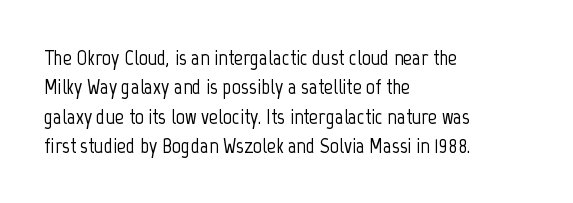
{"italic": "no", "underline": "no", "align": "left", "line_spacing": "normal", "line_spacing_ratio": 1.33, "letter_spacing": "normal", "letter_spacing_em": 0.0, "glyph_px": 22}
